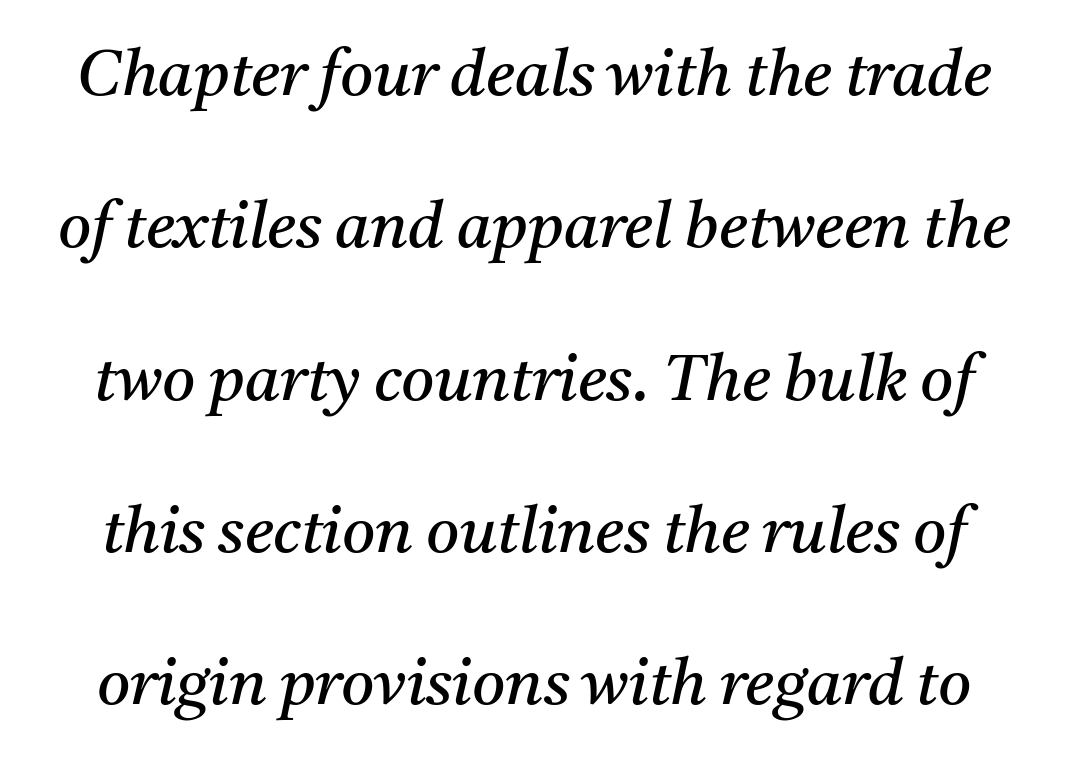
{"serif": "yes", "italic": "yes", "lean": "right", "slant_degrees": 11, "bold": "no", "weight": "regular", "width": "normal", "stroke_contrast": "medium", "x_height": "medium", "monospaced": "no", "underline": "no", "line_spacing": "loose", "line_spacing_ratio": 2.38, "letter_spacing": "normal", "letter_spacing_em": 0.0, "glyph_px": 64}
